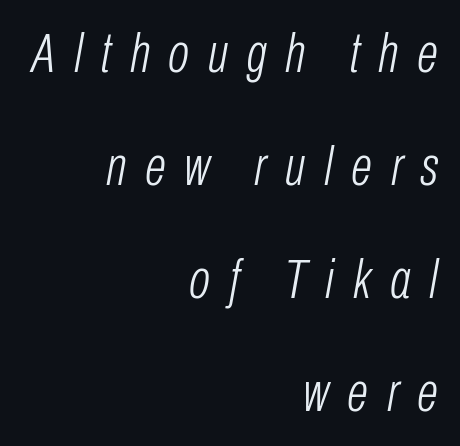
{"italic": "yes", "lean": "right", "slant_degrees": 10, "bold": "no", "weight": "light", "width": "condensed", "stroke_contrast": "low", "x_height": "medium", "monospaced": "no", "underline": "no", "align": "right", "line_spacing": "loose", "line_spacing_ratio": 2.02, "letter_spacing": "wide", "letter_spacing_em": 0.33, "glyph_px": 56}
